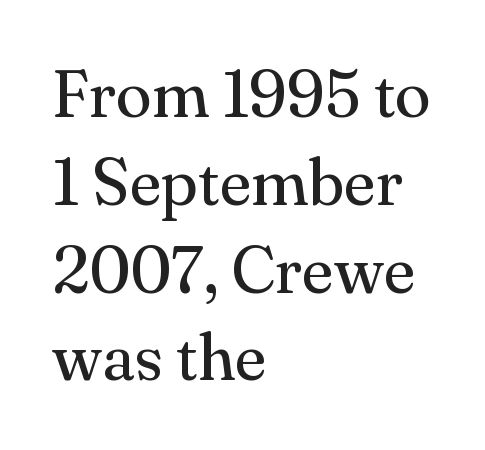
{"serif": "yes", "italic": "no", "bold": "no", "weight": "regular", "width": "normal", "stroke_contrast": "medium", "x_height": "small", "monospaced": "no", "underline": "no", "align": "left", "line_spacing": "normal", "line_spacing_ratio": 1.33, "letter_spacing": "normal", "letter_spacing_em": 0.0, "glyph_px": 66}
